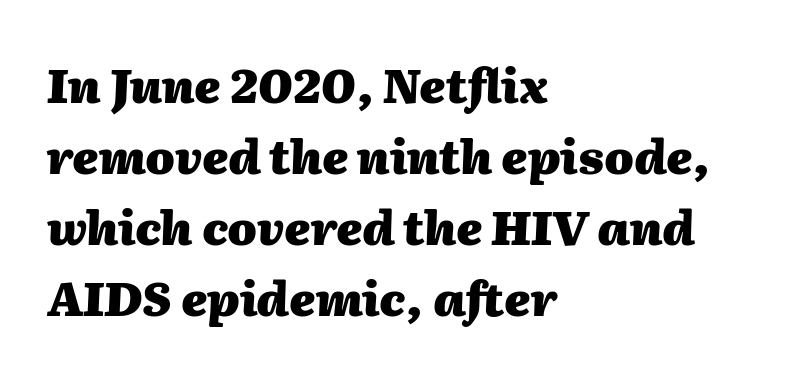
{"italic": "yes", "lean": "right", "slant_degrees": 2, "bold": "yes", "weight": "heavy", "width": "normal", "stroke_contrast": "medium", "x_height": "medium", "monospaced": "no", "underline": "no", "align": "left", "line_spacing": "normal", "line_spacing_ratio": 1.51, "letter_spacing": "normal", "letter_spacing_em": 0.0, "glyph_px": 47}
